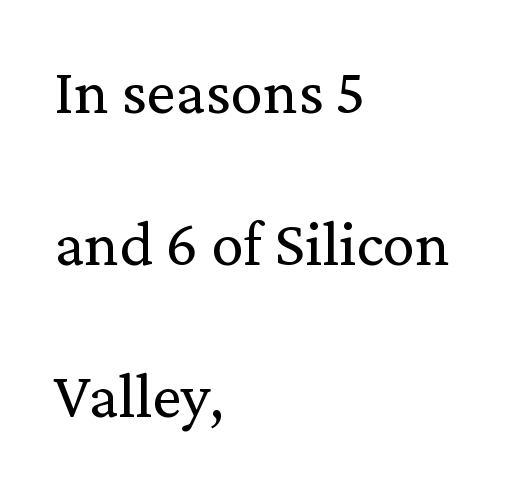
Q: Is the text bold? A: No.
Q: Is the text italic (slanted)? A: No, it is upright.
Q: Is the typeface a serif or a sans-serif typeface? A: Serif.
Q: Is the text underlined? A: No.
Q: How is the paragraph aligned? A: Left-aligned.
Q: Is the spacing between letters normal or unusually wide? A: Normal.
Q: Is the spacing between lines tight, normal or loose? A: Loose.
Q: Width (condensed, normal, or wide)? A: Normal.
Q: Stroke contrast? A: Medium.
Q: x-height? A: Medium.
Q: Monospaced? A: No.
